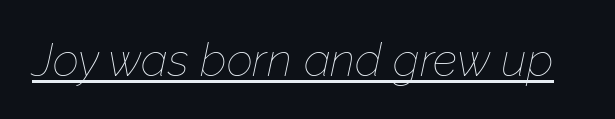
{"italic": "yes", "lean": "right", "slant_degrees": 12, "bold": "no", "weight": "thin", "width": "normal", "stroke_contrast": "low", "x_height": "medium", "monospaced": "no", "underline": "yes", "letter_spacing": "normal", "letter_spacing_em": 0.0, "glyph_px": 46}
